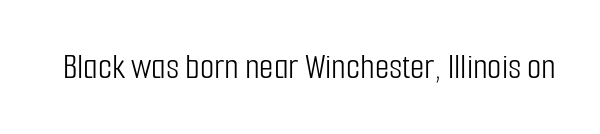
Q: Is the text bold? A: No.
Q: Is the text italic (slanted)? A: No, it is upright.
Q: Is the typeface a serif or a sans-serif typeface? A: Sans-serif.
Q: Is the text underlined? A: No.
Q: Is the spacing between letters normal or unusually wide? A: Normal.
Q: Width (condensed, normal, or wide)? A: Condensed.
Q: Stroke contrast? A: Low.
Q: x-height? A: Medium.
Q: Monospaced? A: No.
